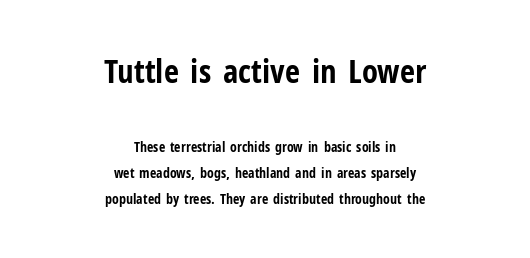
Q: Is the text bold? A: Yes.
Q: Is the text italic (slanted)? A: No, it is upright.
Q: Is the typeface a serif or a sans-serif typeface? A: Sans-serif.
Q: Is the text underlined? A: No.
Q: How is the paragraph aligned? A: Centered.
Q: Is the spacing between letters normal or unusually wide? A: Normal.
Q: Which block of text is set in a larger size, the first (top) or the second (bottom)? A: The first (top) one.
Q: Width (condensed, normal, or wide)? A: Condensed.
Q: Stroke contrast? A: Low.
Q: x-height? A: Medium.
Q: Monospaced? A: No.
